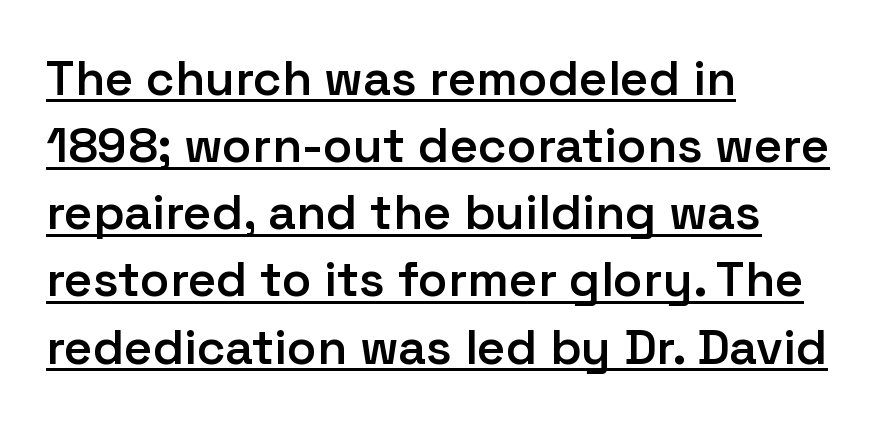
Successive baselines arrive at the customary interval. This is sans-serif lettering, the kind often seen on screens and signage. Standard letterfit; no display-style spreading of the glyphs. The words here are underlined. The rag falls on the right side of this text block. This sample has the flowing, uneven cadence of proportional lettering.
